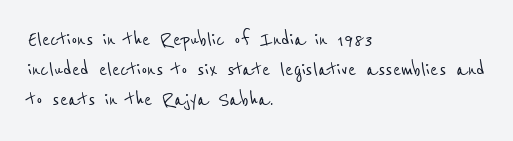
{"underline": "no", "align": "left", "line_spacing": "normal", "line_spacing_ratio": 1.26, "letter_spacing": "normal", "letter_spacing_em": 0.0, "glyph_px": 24}
